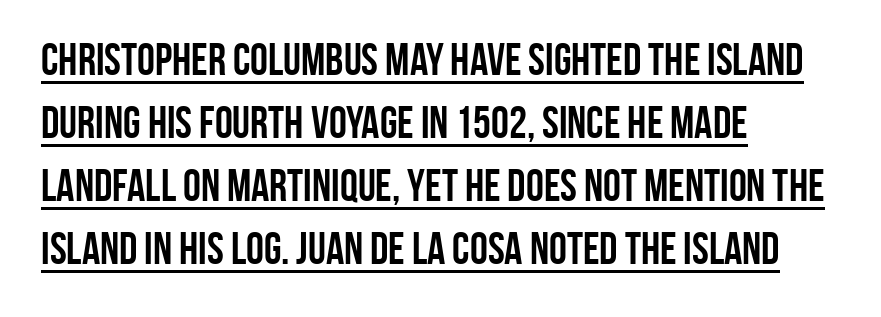
Q: Is the text bold? A: Yes.
Q: Is the text italic (slanted)? A: No, it is upright.
Q: Is the typeface a serif or a sans-serif typeface? A: Sans-serif.
Q: Is the text underlined? A: Yes.
Q: How is the paragraph aligned? A: Left-aligned.
Q: Is the spacing between letters normal or unusually wide? A: Normal.
Q: Is the spacing between lines tight, normal or loose? A: Normal.
Q: Width (condensed, normal, or wide)? A: Condensed.
Q: Stroke contrast? A: Low.
Q: x-height? A: Large.
Q: Monospaced? A: No.
